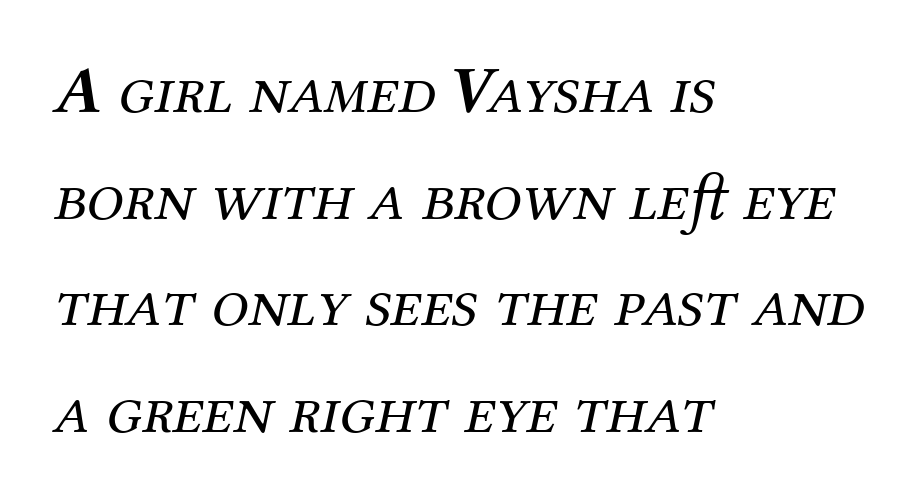
Slanted lettering throughout. The face used here is rendered with its standard letterfit. Plain, unruled lines of type. Is this a fixed-width face? No — the glyphs have proportional, varying widths. The characters display serif detailing at their extremities.
